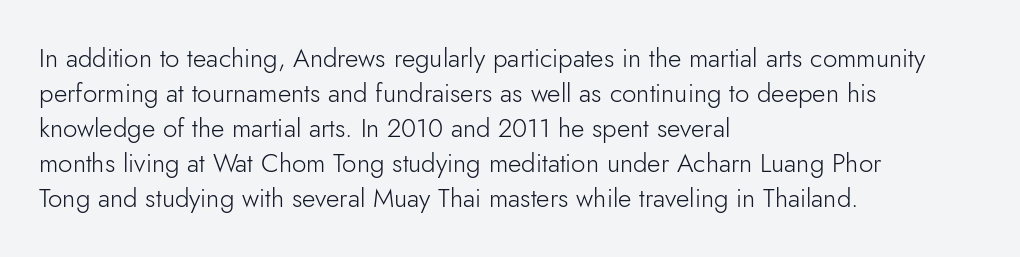
{"italic": "no", "bold": "no", "underline": "no", "align": "left", "line_spacing": "normal", "line_spacing_ratio": 1.35, "letter_spacing": "normal", "letter_spacing_em": 0.0, "glyph_px": 26}
